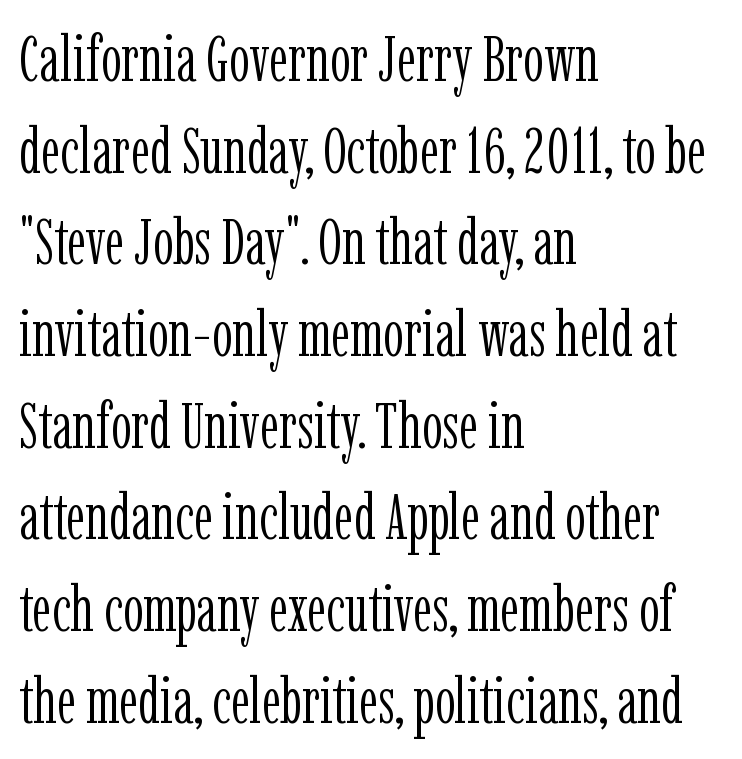
The image shows 65 px light, condensed serif type, upright; set left-aligned, normal line spacing (1.41x), normal letter spacing, not underlined; low stroke contrast and a medium x-height.
